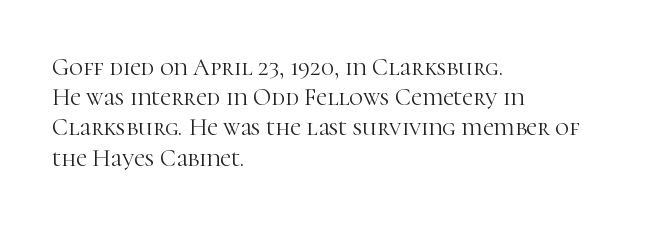
{"italic": "no", "bold": "no", "underline": "no", "align": "left", "line_spacing": "normal", "line_spacing_ratio": 1.26, "letter_spacing": "normal", "letter_spacing_em": 0.0, "glyph_px": 24}
